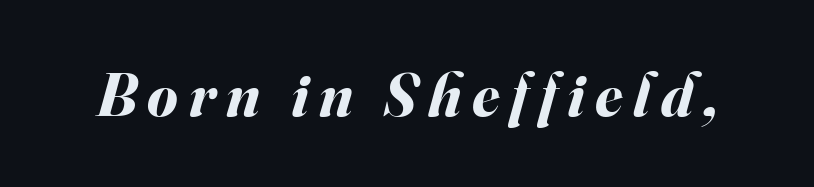
The image shows 62 px bold type, italic (leaning right); set not underlined; medium stroke contrast and a small x-height.
